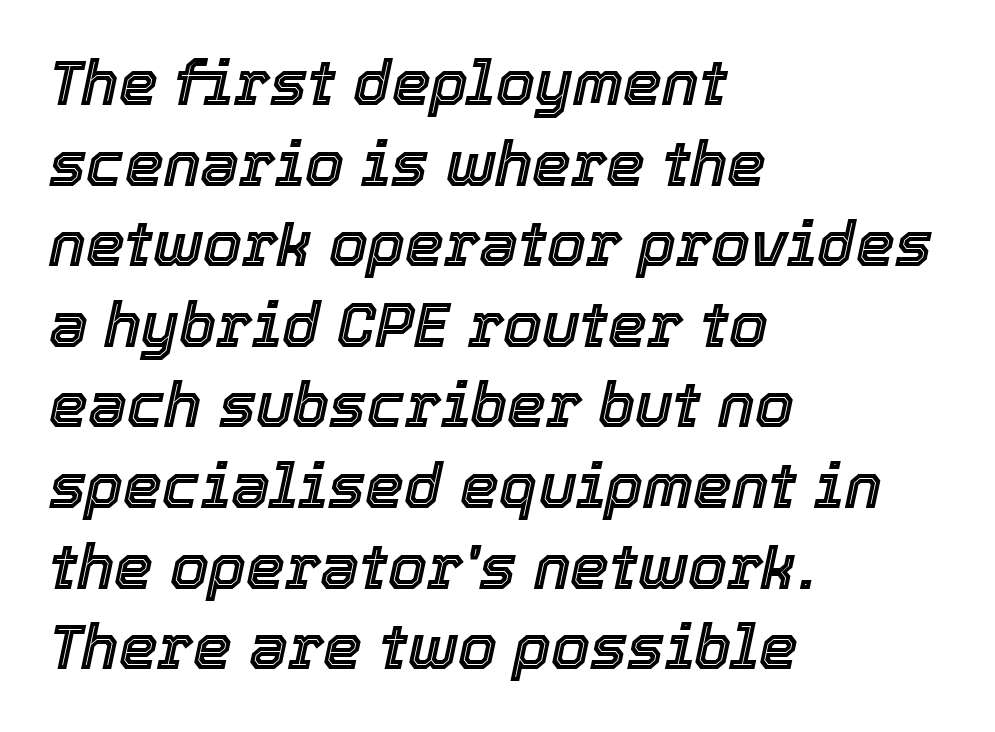
The image shows 62 px text type, italic (leaning right); set left-aligned, normal line spacing (1.3x), normal letter spacing, not underlined; a medium x-height.
